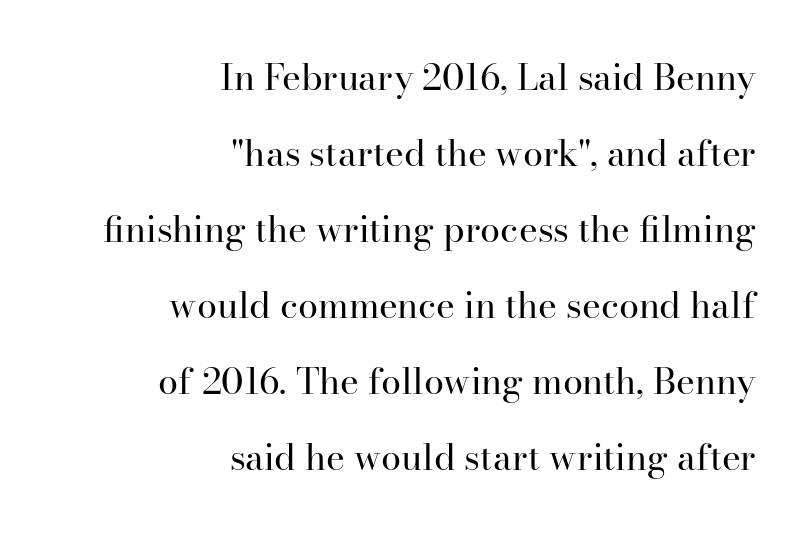
A flush-right, rag-left setting is used for this passage. Quick note: not italic, upright. Short note: letters normally spaced. Honestly, there is no underline to notice here at all.
